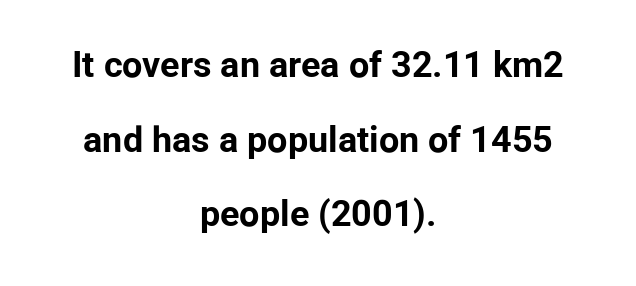
The image shows 36 px bold sans-serif type, upright; set centered, loose line spacing (2.07x), normal letter spacing, not underlined; low stroke contrast and a medium x-height.
